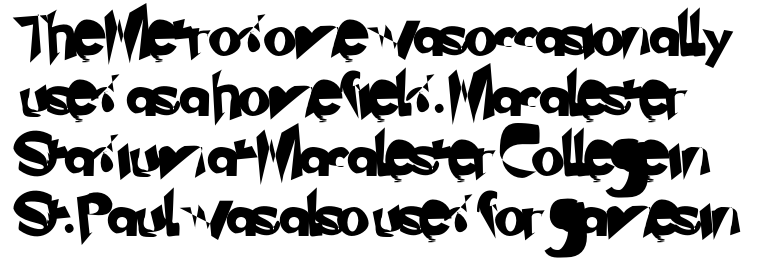
{"serif": "no", "width": "normal", "stroke_contrast": "low", "x_height": "small", "monospaced": "no", "underline": "no", "line_spacing": "normal", "line_spacing_ratio": 1.43, "letter_spacing": "normal", "letter_spacing_em": 0.0, "glyph_px": 42}
